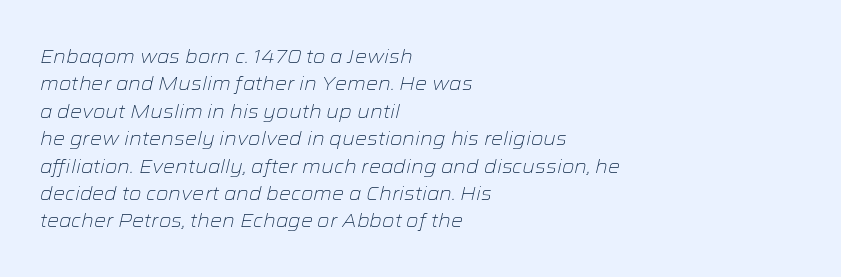
Q: Is the text bold? A: No.
Q: Is the text italic (slanted)? A: Yes, it leans right by about 12 degrees.
Q: Is the text underlined? A: No.
Q: How is the paragraph aligned? A: Left-aligned.
Q: Is the spacing between letters normal or unusually wide? A: Normal.
Q: Is the spacing between lines tight, normal or loose? A: Normal.
